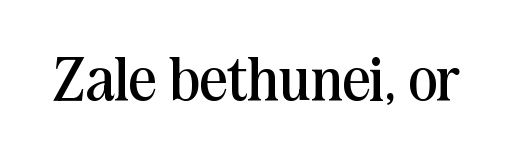
The image shows 61 px regular-weight serif type, upright; set normal letter spacing, not underlined; medium stroke contrast and a medium x-height.
